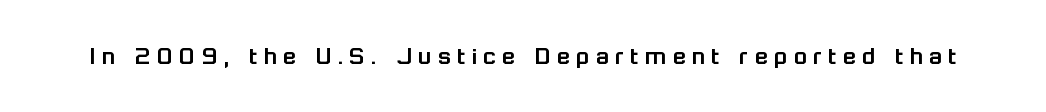
The tracking reads as deliberately expanded to a designer's eye. Lines of text with bare space underneath. Ascenders rise straight up at ninety degrees.
